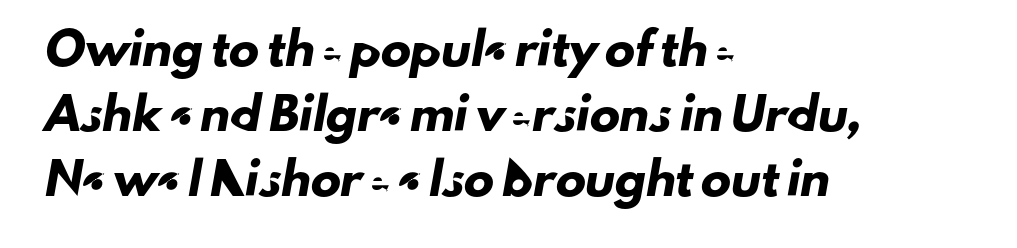
The image shows 30 px sans-serif type; set left-aligned, loose line spacing (2.17x), normal letter spacing, not underlined; low stroke contrast and a small x-height.
